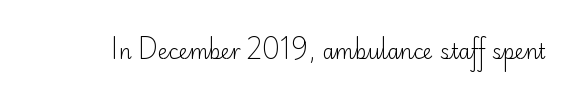
Q: Is the text bold? A: No.
Q: Is the text italic (slanted)? A: No, it is upright.
Q: Is the text underlined? A: No.
Q: Is the spacing between letters normal or unusually wide? A: Normal.
